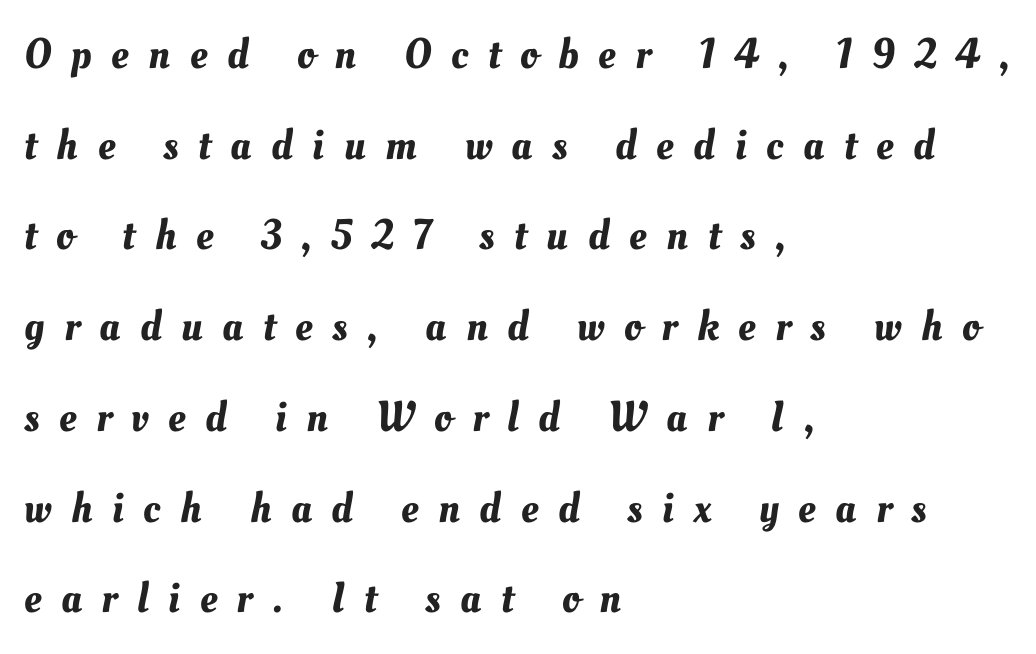
The letters advance in unequal steps, a hallmark of proportional type. Words appear elongated and porous because spacing is wide. Successive baselines arrive slowly, with a big drop between each. The typesetter chose a ragged-right arrangement here.
